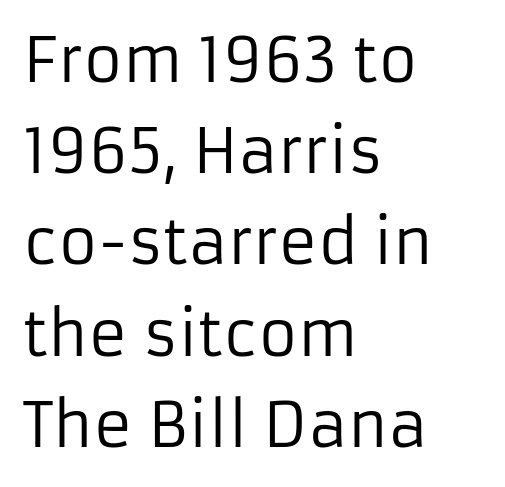
Left-aligned paragraph, ragged on the right. This rendering leaves character spacing at its baseline value. Letters have the restrained weight of plain body copy at most. Designer's note — italics off, roman on. Look at the bottom of the vertical strokes: they stop flat, with no serifs.
